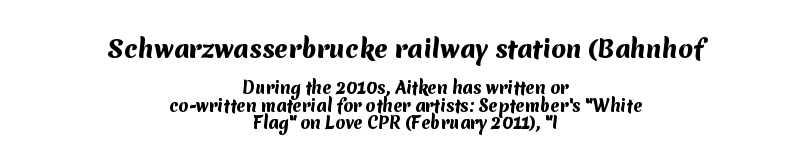
Q: Is the text bold? A: Yes.
Q: Is the text underlined? A: No.
Q: How is the paragraph aligned? A: Centered.
Q: Is the spacing between letters normal or unusually wide? A: Normal.
Q: Is the spacing between lines tight, normal or loose? A: Tight.
Q: Which block of text is set in a larger size, the first (top) or the second (bottom)? A: The first (top) one.
